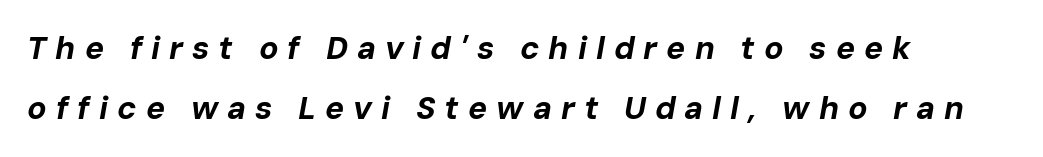
You'd pick this weight for a headline — it's a proper bold. Underline: absent. The text block is weighted toward the left margin, trailing off unevenly rightward. This is oblique type, the kind used for emphasis or titles.
